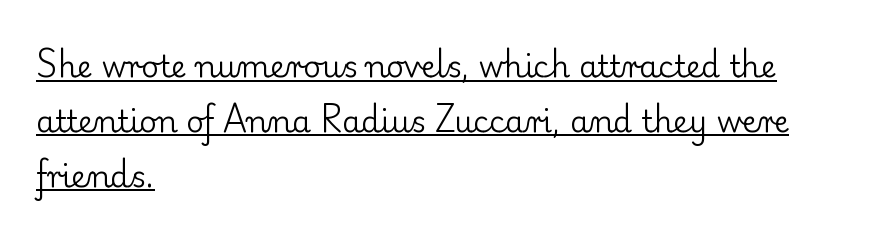
Q: Is the text bold? A: No.
Q: Is the text italic (slanted)? A: No, it is upright.
Q: Is the typeface a serif or a sans-serif typeface? A: Serif.
Q: Is the text underlined? A: Yes.
Q: How is the paragraph aligned? A: Left-aligned.
Q: Is the spacing between letters normal or unusually wide? A: Normal.
Q: Width (condensed, normal, or wide)? A: Normal.
Q: Stroke contrast? A: Low.
Q: x-height? A: Small.
Q: Monospaced? A: No.
